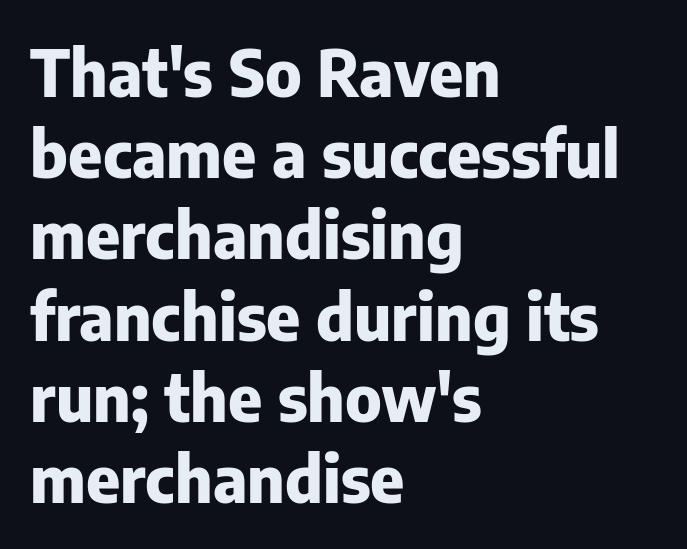
{"serif": "no", "italic": "no", "bold": "yes", "weight": "heavy", "width": "normal", "stroke_contrast": "low", "x_height": "medium", "monospaced": "no", "underline": "no", "align": "left", "line_spacing": "normal", "line_spacing_ratio": 1.25, "letter_spacing": "normal", "letter_spacing_em": 0.0, "glyph_px": 65}
